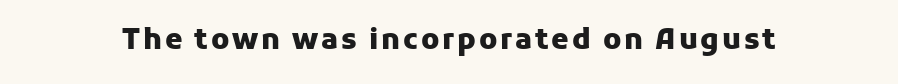
{"serif": "no", "italic": "no", "bold": "yes", "weight": "heavy", "width": "normal", "stroke_contrast": "low", "x_height": "medium", "monospaced": "no", "underline": "no", "glyph_px": 28}
